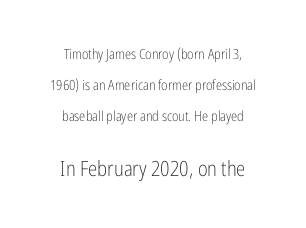
The image shows 21 px text type, upright; set centered, loose line spacing (2.2x), normal letter spacing, not underlined; the second (bottom) block is 1.5x larger.
